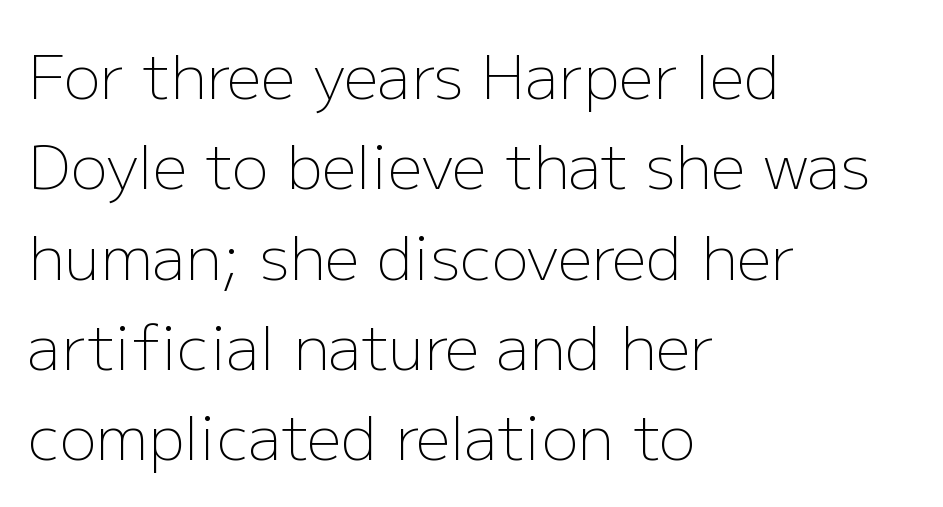
Q: Is the text bold? A: No.
Q: Is the text italic (slanted)? A: No, it is upright.
Q: Is the typeface a serif or a sans-serif typeface? A: Sans-serif.
Q: Is the text underlined? A: No.
Q: How is the paragraph aligned? A: Left-aligned.
Q: Is the spacing between letters normal or unusually wide? A: Normal.
Q: Is the spacing between lines tight, normal or loose? A: Normal.
Q: Width (condensed, normal, or wide)? A: Normal.
Q: Stroke contrast? A: Low.
Q: x-height? A: Medium.
Q: Monospaced? A: No.
